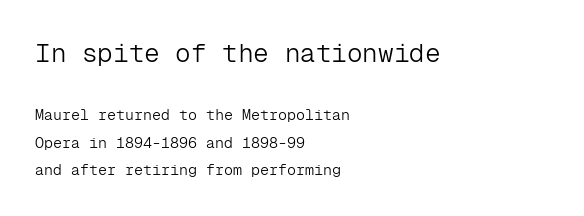
The image shows 26 px text type, upright; set left-aligned, line spacing 1.85x, normal letter spacing, not underlined; the first (top) block is 1.73x larger.
